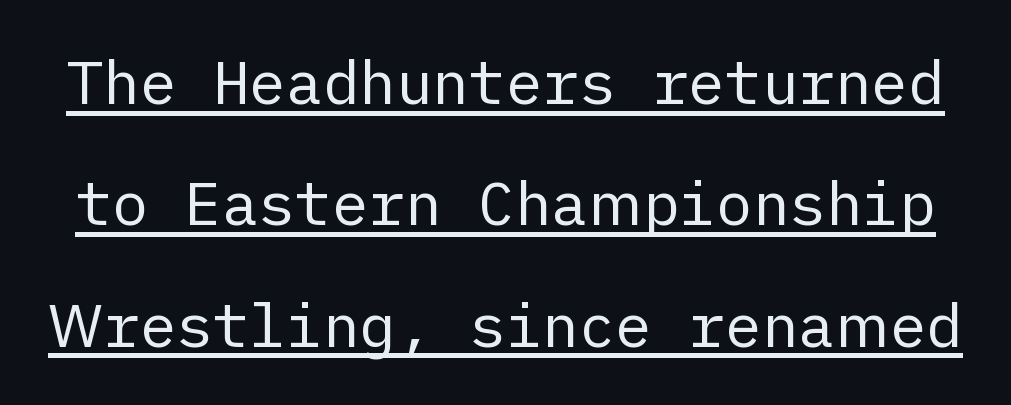
{"serif": "no", "italic": "no", "bold": "no", "weight": "regular", "width": "normal", "stroke_contrast": "low", "x_height": "medium", "underline": "yes", "line_spacing": "loose", "line_spacing_ratio": 1.99, "letter_spacing": "normal", "letter_spacing_em": 0.0, "glyph_px": 61}
